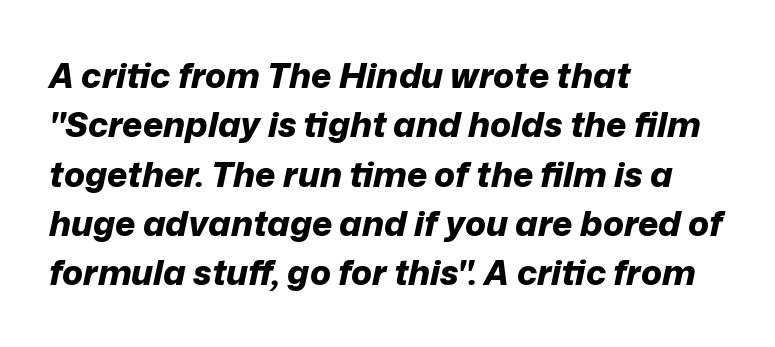
The image shows 35 px bold type, italic (leaning right); set left-aligned, normal line spacing (1.41x), normal letter spacing, not underlined; low stroke contrast and a medium x-height.
